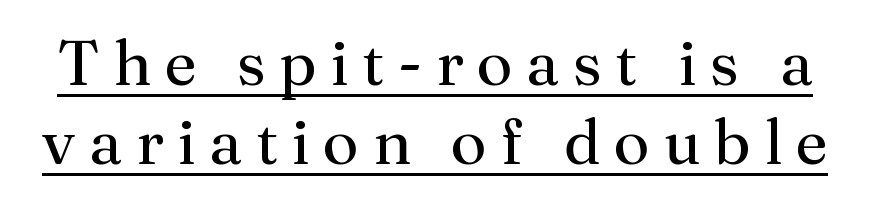
{"serif": "yes", "italic": "no", "bold": "no", "weight": "regular", "width": "normal", "stroke_contrast": "medium", "x_height": "medium", "monospaced": "no", "underline": "yes", "line_spacing": "normal", "line_spacing_ratio": 1.26, "letter_spacing": "wide", "letter_spacing_em": 0.22, "glyph_px": 63}
